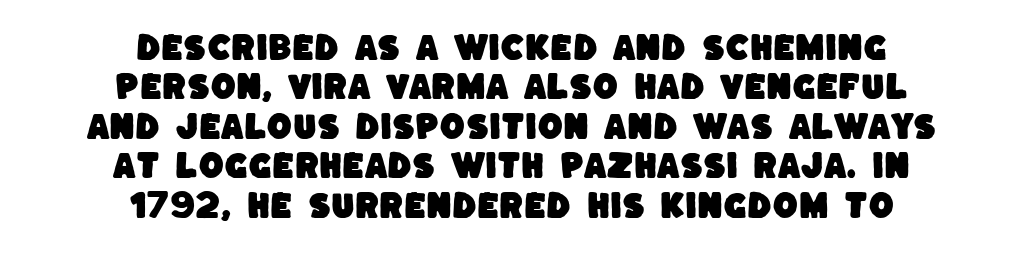
The image shows 29 px sans-serif type; set centered, normal line spacing (1.36x), normal letter spacing, not underlined; low stroke contrast and a large x-height.
